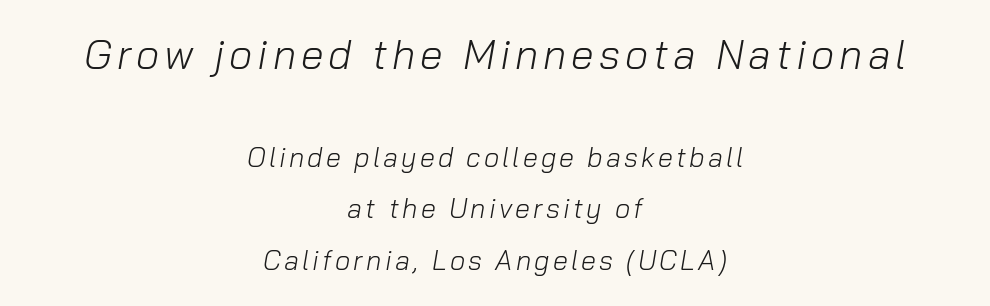
The image shows 41 px light type, italic (leaning right); set centered, loose line spacing (1.92x), not underlined; the first (top) block is 1.52x larger; low stroke contrast and a medium x-height.
